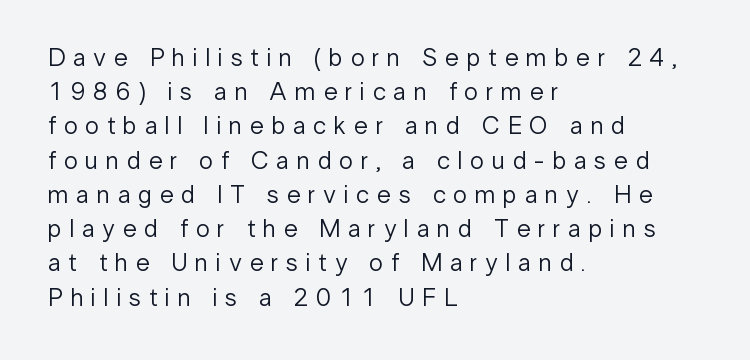
Leftover space on each line is placed entirely after the last word. Inter-character spacing is expanded well beyond the font's built-in metrics. The glyphs are unaccompanied by any horizontal stroke below them. The vertical gap from one line to the next is medium.
